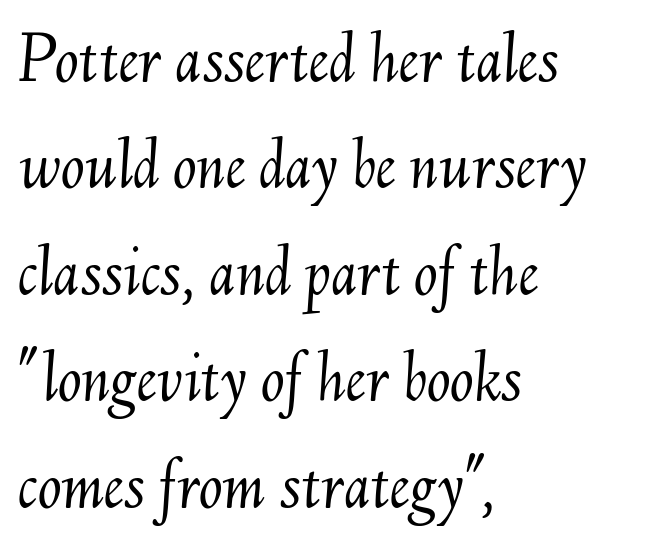
Q: Is the text bold? A: No.
Q: Is the text italic (slanted)? A: Yes, it leans right by about 6 degrees.
Q: Is the text underlined? A: No.
Q: How is the paragraph aligned? A: Left-aligned.
Q: Is the spacing between letters normal or unusually wide? A: Normal.
Q: Is the spacing between lines tight, normal or loose? A: Normal.
Q: Width (condensed, normal, or wide)? A: Normal.
Q: Stroke contrast? A: Medium.
Q: x-height? A: Small.
Q: Monospaced? A: No.
